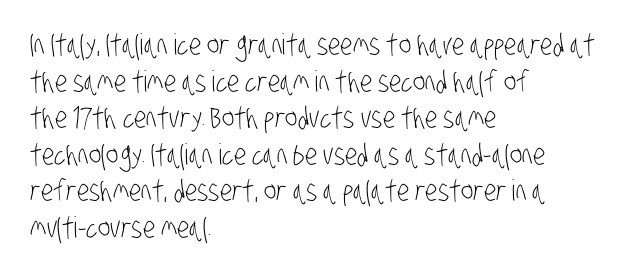
The image shows 29 px light, condensed sans-serif type; set left-aligned, normal line spacing (1.26x), normal letter spacing, not underlined; low stroke contrast and a large x-height.
